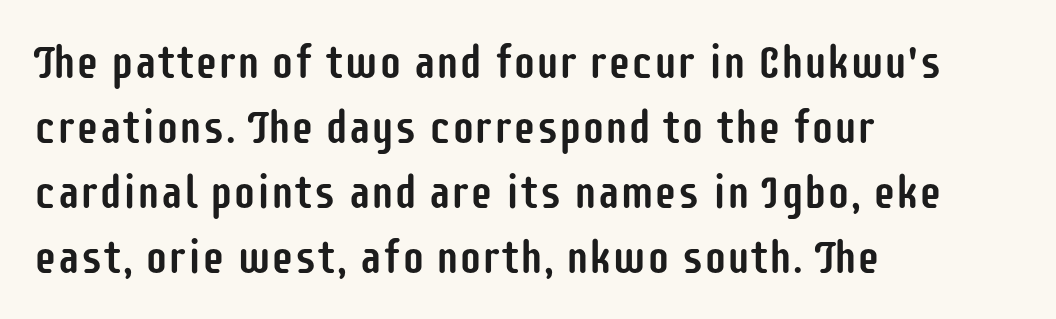
The image shows 46 px condensed sans-serif type, upright; set left-aligned, normal line spacing (1.41x), normal letter spacing, not underlined; low stroke contrast and a large x-height.
